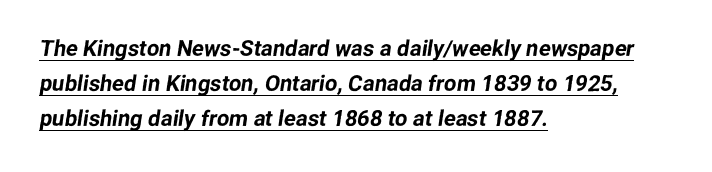
Q: Is the text underlined? A: Yes.
Q: How is the paragraph aligned? A: Left-aligned.
Q: Is the spacing between letters normal or unusually wide? A: Normal.
Q: Is the spacing between lines tight, normal or loose? A: Normal.
